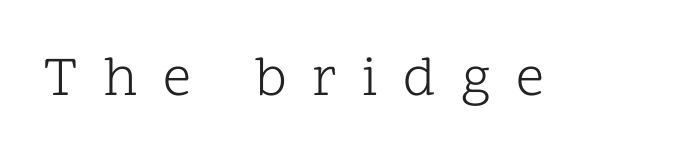
The image shows 56 px light serif type, upright; set unusually wide letter spacing (+0.45 em), not underlined; low stroke contrast and a medium x-height.
